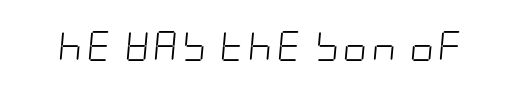
The image shows 30 px light, condensed type, italic (leaning right); set not underlined; low stroke contrast and a large x-height.
